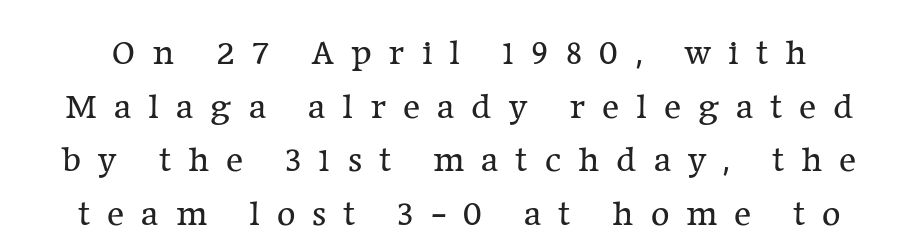
These lines were composed using upright roman letters. Inter-character spacing is expanded well beyond the font's built-in metrics. Normally led — the rows are evenly, conventionally spaced. Is this a heavy cut? Hardly; it is regular or lighter. Proportional: the letters do not fall into vertical columns.
